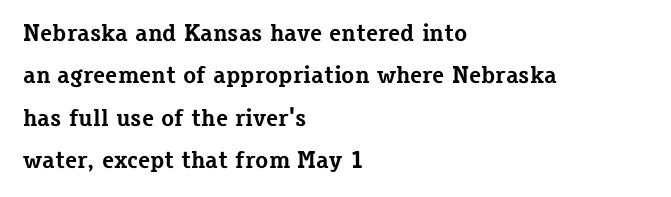
Look at the tracking — it's just the regular setting, nothing added. This is the regular roman posture of the typeface. Notice how thick the strokes are: this is what a full bold looks like. Line beginnings align vertically; line endings do not. Words float on clear page, feet unadorned.
